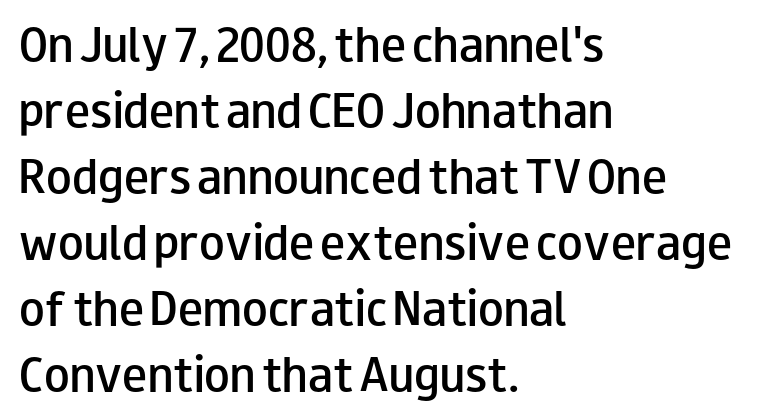
{"serif": "no", "italic": "no", "bold": "semi", "weight": "semibold", "width": "wide", "stroke_contrast": "low", "x_height": "small", "monospaced": "no", "underline": "no", "align": "left", "line_spacing": "normal", "line_spacing_ratio": 1.57, "letter_spacing": "normal", "letter_spacing_em": 0.0, "glyph_px": 42}
